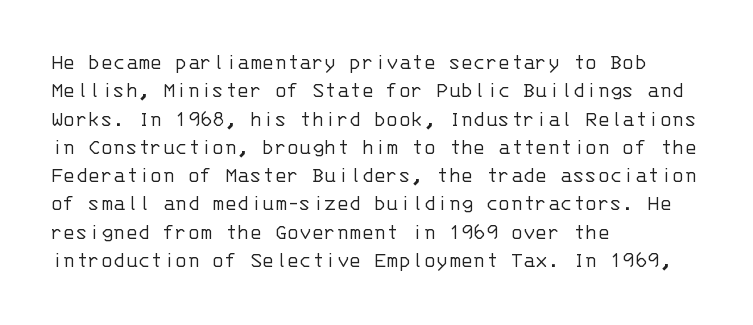
{"italic": "no", "bold": "no", "underline": "no", "align": "left", "line_spacing_ratio": 1.23, "letter_spacing": "normal", "letter_spacing_em": 0.0, "glyph_px": 23}
